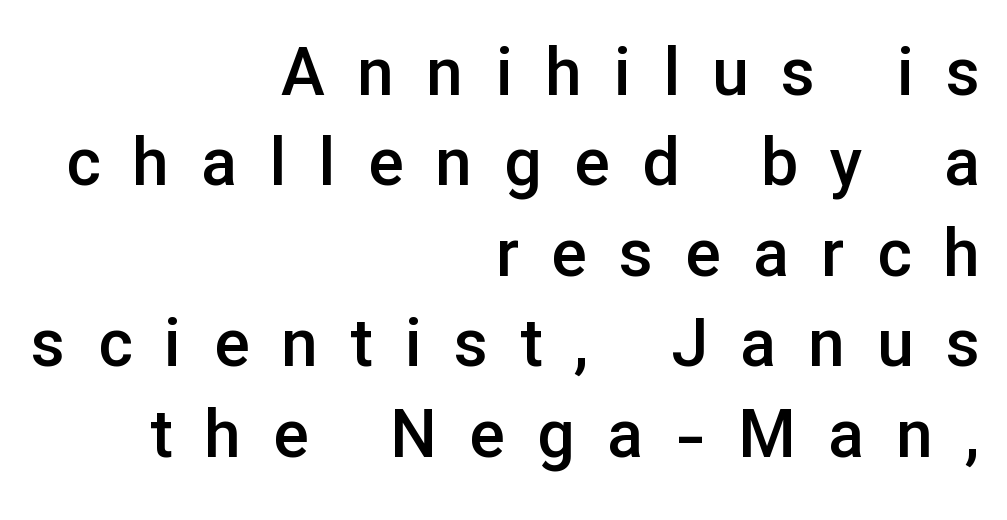
Q: Is the text bold? A: Semi-bold.
Q: Is the text italic (slanted)? A: No, it is upright.
Q: Is the typeface a serif or a sans-serif typeface? A: Sans-serif.
Q: Is the text underlined? A: No.
Q: How is the paragraph aligned? A: Right-aligned.
Q: Is the spacing between letters normal or unusually wide? A: Unusually wide.
Q: Is the spacing between lines tight, normal or loose? A: Normal.
Q: Width (condensed, normal, or wide)? A: Normal.
Q: Stroke contrast? A: Low.
Q: x-height? A: Medium.
Q: Monospaced? A: No.
